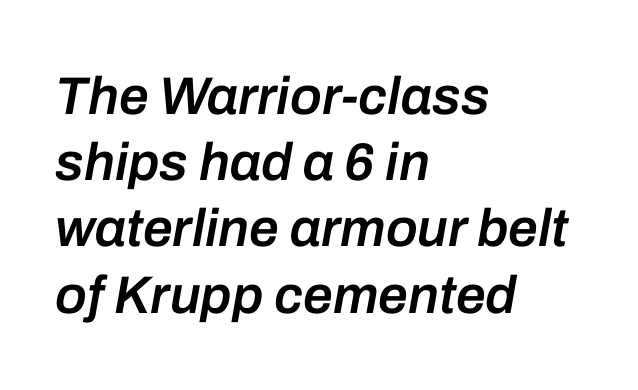
The letters are slanted; this is an italic face. These lines stack with their left ends in a neat column. On the weight axis this lands at semibold, roughly 600. A bare baseline throughout the passage.
